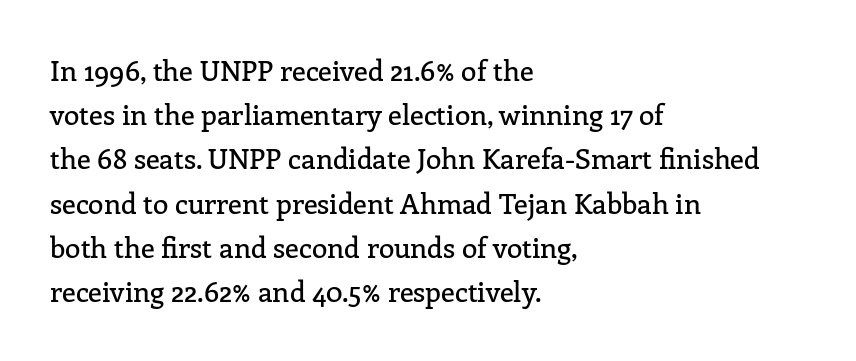
Q: Is the text italic (slanted)? A: No, it is upright.
Q: Is the typeface a serif or a sans-serif typeface? A: Serif.
Q: Is the text underlined? A: No.
Q: How is the paragraph aligned? A: Left-aligned.
Q: Is the spacing between letters normal or unusually wide? A: Normal.
Q: Is the spacing between lines tight, normal or loose? A: Normal.
Q: Width (condensed, normal, or wide)? A: Normal.
Q: Stroke contrast? A: Low.
Q: x-height? A: Medium.
Q: Monospaced? A: No.
